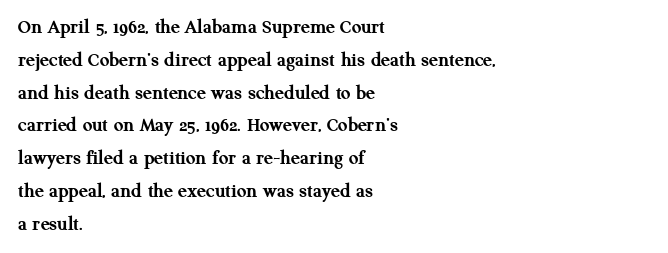
The image shows 21 px bold type, upright; set left-aligned, normal line spacing (1.56x), normal letter spacing, not underlined.
